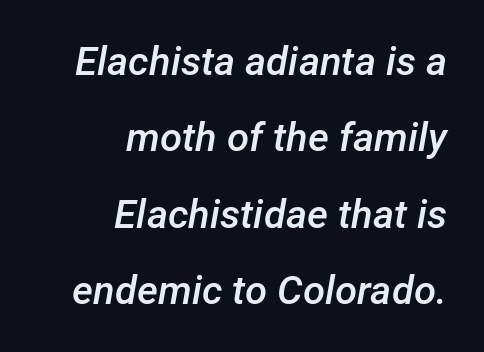
{"italic": "yes", "lean": "right", "slant_degrees": 12, "bold": "semi", "weight": "semibold", "width": "normal", "stroke_contrast": "low", "x_height": "medium", "monospaced": "no", "underline": "no", "align": "right", "line_spacing": "loose", "line_spacing_ratio": 1.91, "letter_spacing": "normal", "letter_spacing_em": 0.0, "glyph_px": 40}
